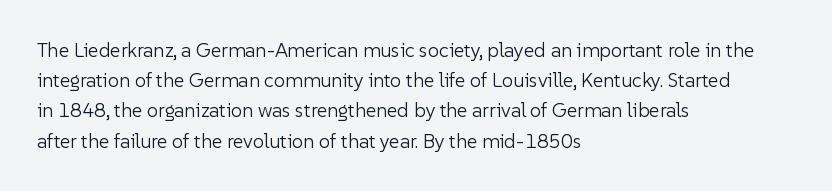
What stands out about the letter spacing? Nothing — it is the standard amount. The axis of the letterforms is exactly vertical. Check the space under the baseline: it is left empty. Evenly set lines give the paragraph a standard silhouette.
